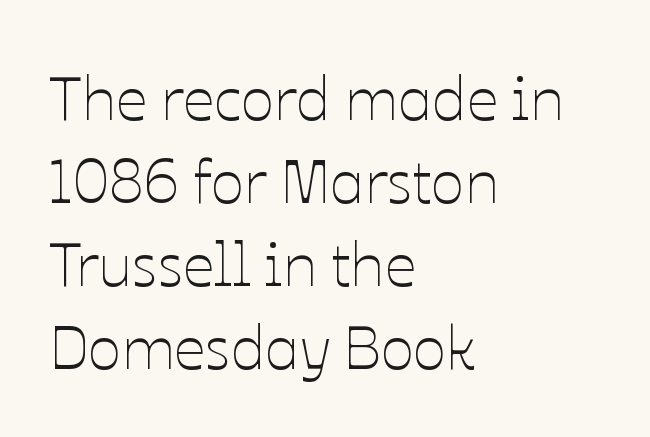
{"italic": "no", "bold": "no", "weight": "thin", "width": "normal", "stroke_contrast": "low", "x_height": "medium", "monospaced": "no", "underline": "no", "align": "left", "line_spacing": "normal", "line_spacing_ratio": 1.34, "letter_spacing": "normal", "letter_spacing_em": 0.0, "glyph_px": 62}
